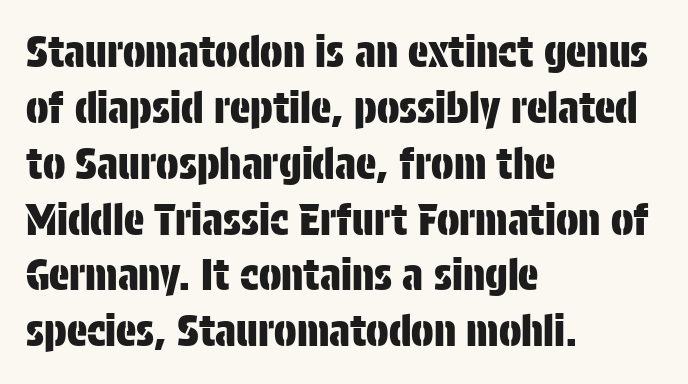
Q: Is the text italic (slanted)? A: No, it is upright.
Q: Is the typeface a serif or a sans-serif typeface? A: Sans-serif.
Q: Is the text underlined? A: No.
Q: How is the paragraph aligned? A: Left-aligned.
Q: Is the spacing between letters normal or unusually wide? A: Normal.
Q: Is the spacing between lines tight, normal or loose? A: Normal.
Q: Width (condensed, normal, or wide)? A: Condensed.
Q: Stroke contrast? A: Low.
Q: x-height? A: Large.
Q: Monospaced? A: No.
